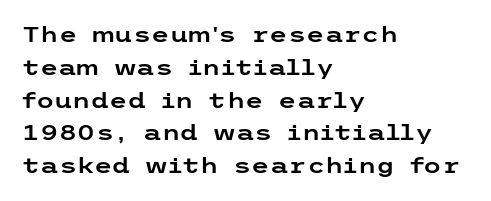
Q: Is the text italic (slanted)? A: No, it is upright.
Q: Is the text underlined? A: No.
Q: How is the paragraph aligned? A: Left-aligned.
Q: Is the spacing between letters normal or unusually wide? A: Normal.
Q: Is the spacing between lines tight, normal or loose? A: Normal.
